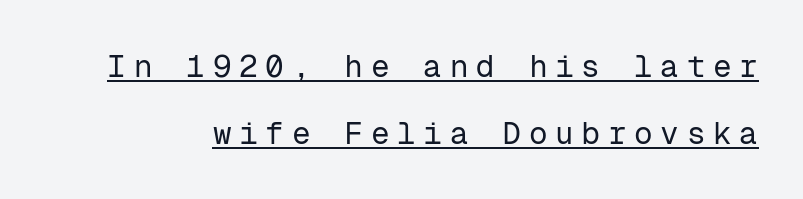
Q: Is the text bold? A: No.
Q: Is the text italic (slanted)? A: No, it is upright.
Q: Is the typeface a serif or a sans-serif typeface? A: Sans-serif.
Q: Is the text underlined? A: Yes.
Q: Is the spacing between letters normal or unusually wide? A: Unusually wide.
Q: Is the spacing between lines tight, normal or loose? A: Loose.
Q: Width (condensed, normal, or wide)? A: Normal.
Q: Stroke contrast? A: Low.
Q: x-height? A: Medium.
Q: Monospaced? A: Yes.
